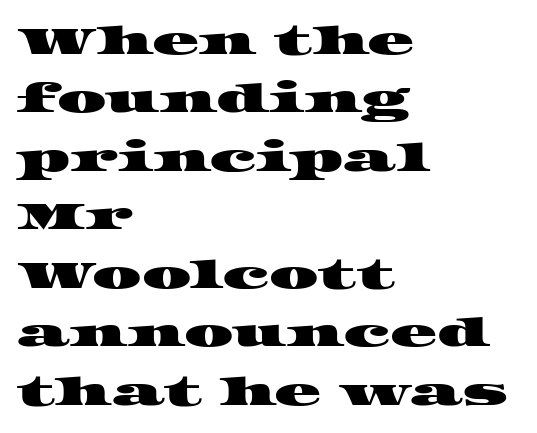
{"serif": "yes", "width": "wide", "stroke_contrast": "high", "x_height": "large", "monospaced": "no", "underline": "no", "align": "left", "line_spacing": "normal", "line_spacing_ratio": 1.5, "letter_spacing": "normal", "letter_spacing_em": 0.0, "glyph_px": 39}
